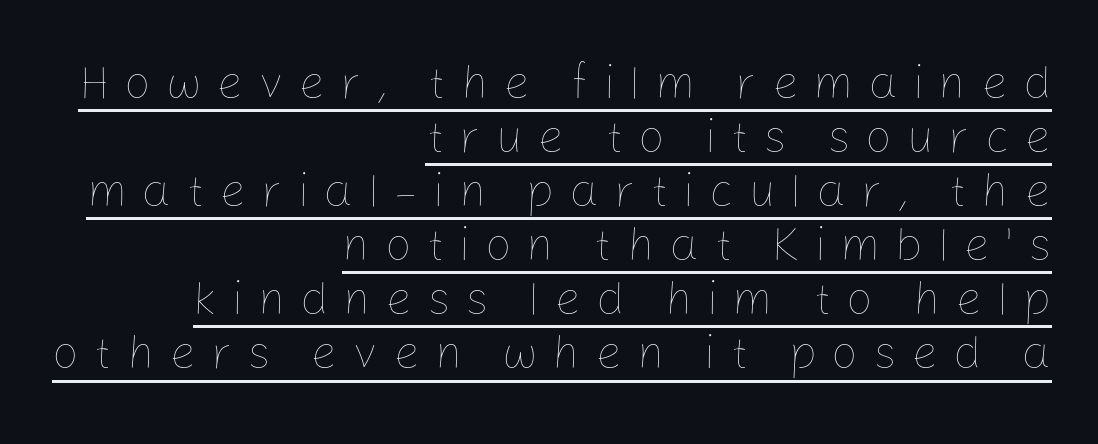
Q: Is the text bold? A: No.
Q: Is the text italic (slanted)? A: No, it is upright.
Q: Is the text underlined? A: Yes.
Q: How is the paragraph aligned? A: Right-aligned.
Q: Is the spacing between letters normal or unusually wide? A: Unusually wide.
Q: Is the spacing between lines tight, normal or loose? A: Tight.
Q: Width (condensed, normal, or wide)? A: Normal.
Q: Stroke contrast? A: Low.
Q: x-height? A: Medium.
Q: Monospaced? A: No.
